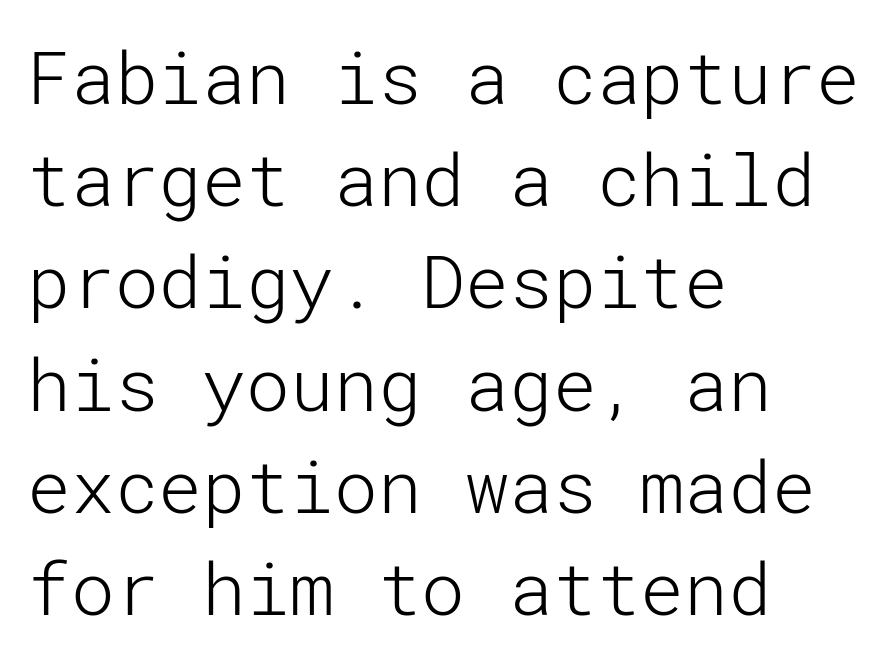
The image shows 73 px light sans-serif type, upright; set left-aligned, normal line spacing (1.4x), normal letter spacing, not underlined; low stroke contrast and a medium x-height.
